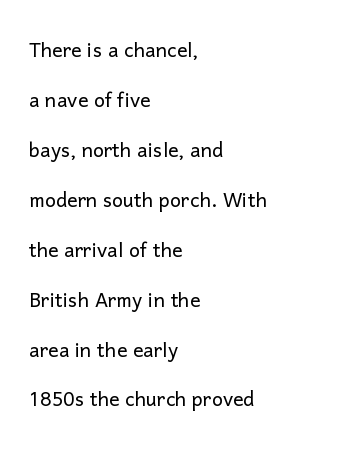
Q: Is the text bold? A: No.
Q: Is the text italic (slanted)? A: No, it is upright.
Q: Is the text underlined? A: No.
Q: How is the paragraph aligned? A: Left-aligned.
Q: Is the spacing between letters normal or unusually wide? A: Normal.
Q: Is the spacing between lines tight, normal or loose? A: Loose.
